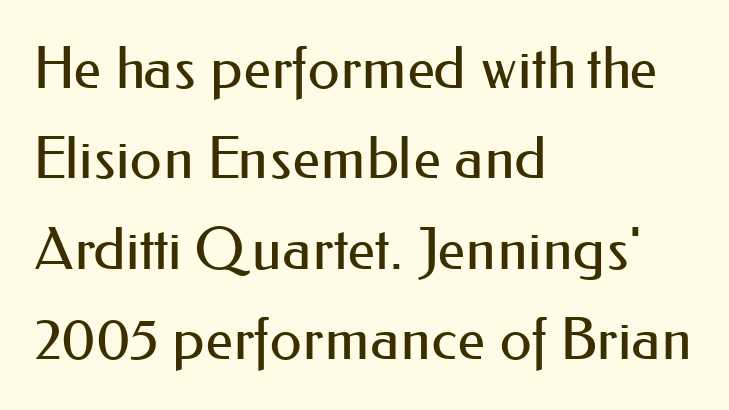
Q: Is the text bold? A: No.
Q: Is the text italic (slanted)? A: No, it is upright.
Q: Is the typeface a serif or a sans-serif typeface? A: Sans-serif.
Q: Is the text underlined? A: No.
Q: How is the paragraph aligned? A: Left-aligned.
Q: Is the spacing between letters normal or unusually wide? A: Normal.
Q: Is the spacing between lines tight, normal or loose? A: Normal.
Q: Width (condensed, normal, or wide)? A: Normal.
Q: Stroke contrast? A: Medium.
Q: x-height? A: Small.
Q: Monospaced? A: No.
